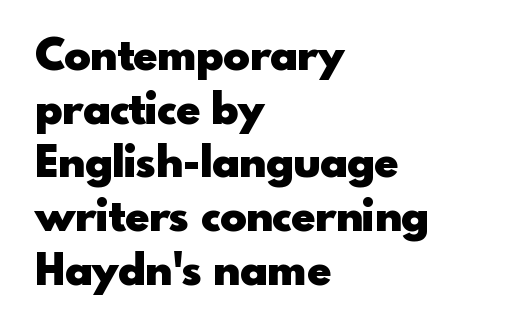
Q: Is the text bold? A: Yes.
Q: Is the text italic (slanted)? A: No, it is upright.
Q: Is the typeface a serif or a sans-serif typeface? A: Sans-serif.
Q: Is the text underlined? A: No.
Q: How is the paragraph aligned? A: Left-aligned.
Q: Is the spacing between letters normal or unusually wide? A: Normal.
Q: Width (condensed, normal, or wide)? A: Normal.
Q: x-height? A: Small.
Q: Monospaced? A: No.
